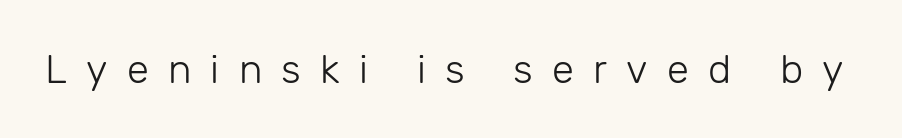
Q: Is the text bold? A: No.
Q: Is the text italic (slanted)? A: No, it is upright.
Q: Is the typeface a serif or a sans-serif typeface? A: Sans-serif.
Q: Is the text underlined? A: No.
Q: Is the spacing between letters normal or unusually wide? A: Unusually wide.
Q: Width (condensed, normal, or wide)? A: Normal.
Q: Stroke contrast? A: Low.
Q: x-height? A: Medium.
Q: Monospaced? A: No.
